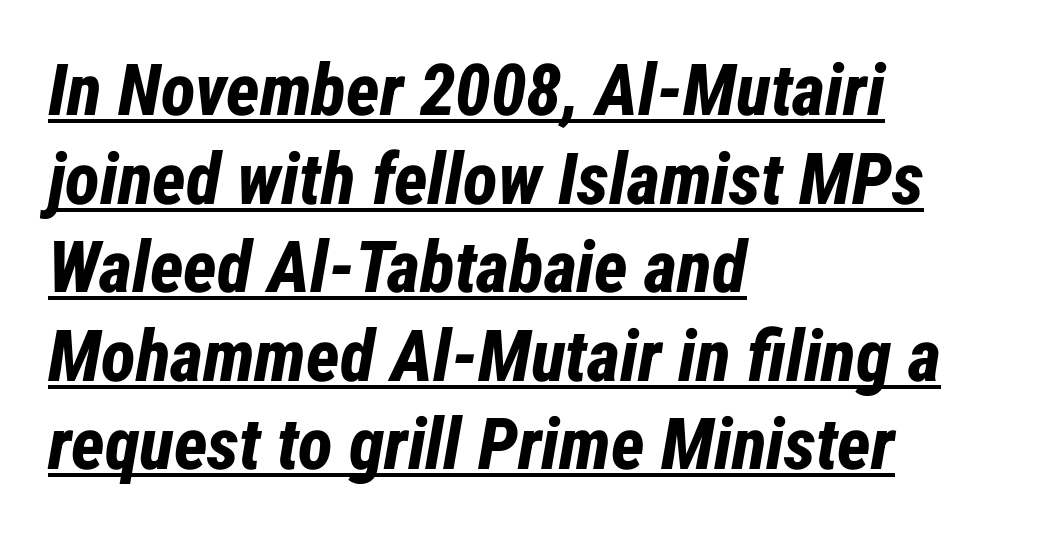
{"italic": "yes", "lean": "right", "slant_degrees": 12, "bold": "yes", "weight": "bold", "width": "condensed", "stroke_contrast": "low", "x_height": "medium", "monospaced": "no", "underline": "yes", "align": "left", "line_spacing_ratio": 1.23, "letter_spacing": "normal", "letter_spacing_em": 0.0, "glyph_px": 72}
